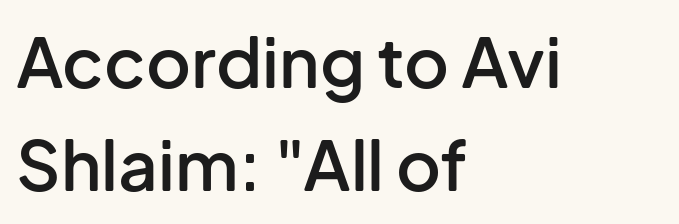
{"serif": "no", "italic": "no", "bold": "semi", "weight": "semibold", "width": "normal", "stroke_contrast": "low", "x_height": "medium", "monospaced": "no", "underline": "no", "align": "left", "line_spacing": "normal", "line_spacing_ratio": 1.5, "letter_spacing": "normal", "letter_spacing_em": 0.0, "glyph_px": 69}
